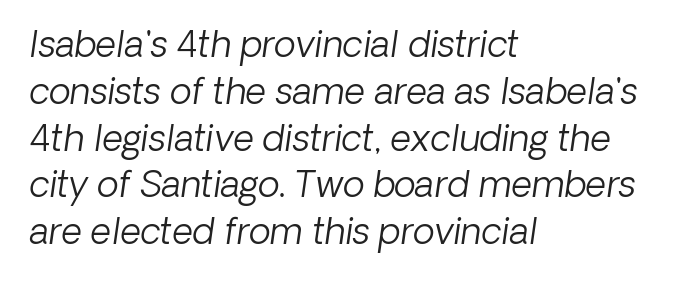
{"serif": "no", "bold": "no", "weight": "light", "width": "normal", "stroke_contrast": "low", "x_height": "medium", "monospaced": "no", "underline": "no", "align": "left", "line_spacing": "normal", "line_spacing_ratio": 1.3, "letter_spacing": "normal", "letter_spacing_em": 0.0, "glyph_px": 36}
